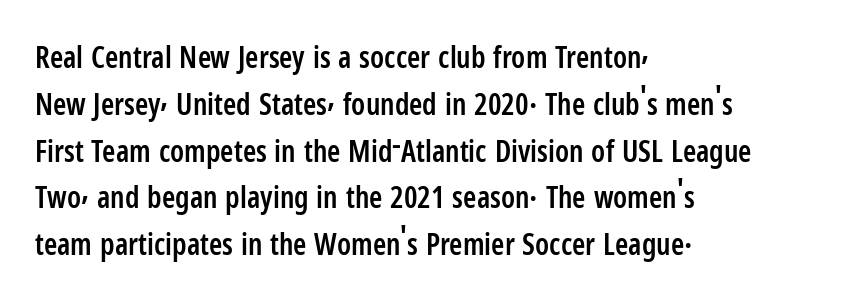
Q: Is the text bold? A: Semi-bold.
Q: Is the text italic (slanted)? A: No, it is upright.
Q: Is the typeface a serif or a sans-serif typeface? A: Sans-serif.
Q: Is the text underlined? A: No.
Q: How is the paragraph aligned? A: Left-aligned.
Q: Is the spacing between letters normal or unusually wide? A: Normal.
Q: Is the spacing between lines tight, normal or loose? A: Normal.
Q: Width (condensed, normal, or wide)? A: Condensed.
Q: Stroke contrast? A: Low.
Q: x-height? A: Medium.
Q: Monospaced? A: No.
